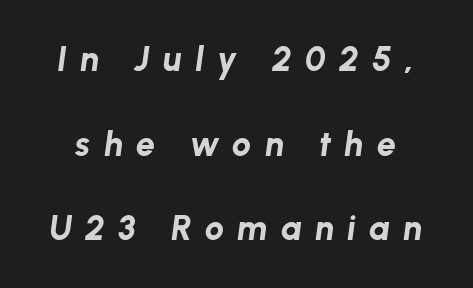
Q: Is the text bold? A: Yes.
Q: Is the text italic (slanted)? A: Yes, it leans right by about 8 degrees.
Q: Is the text underlined? A: No.
Q: Is the spacing between letters normal or unusually wide? A: Unusually wide.
Q: Is the spacing between lines tight, normal or loose? A: Loose.
Q: Width (condensed, normal, or wide)? A: Normal.
Q: Stroke contrast? A: Low.
Q: x-height? A: Medium.
Q: Monospaced? A: No.
